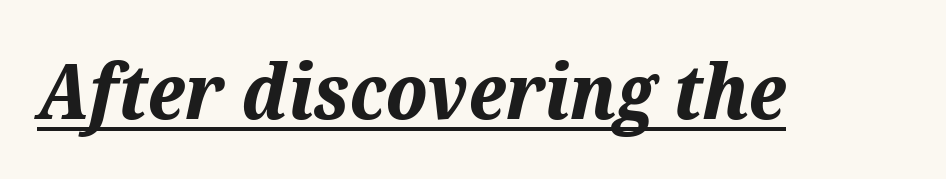
Q: Is the text bold? A: Yes.
Q: Is the text italic (slanted)? A: Yes, it leans right by about 12 degrees.
Q: Is the text underlined? A: Yes.
Q: Is the spacing between letters normal or unusually wide? A: Normal.
Q: Width (condensed, normal, or wide)? A: Normal.
Q: Stroke contrast? A: Medium.
Q: x-height? A: Medium.
Q: Monospaced? A: No.
